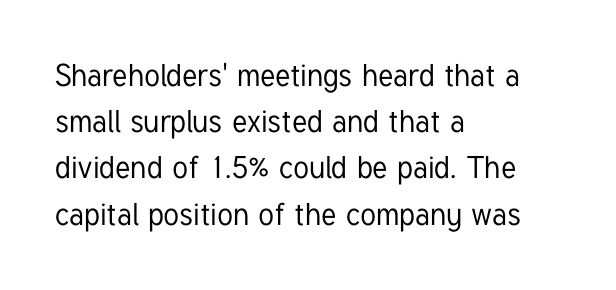
Check where the strokes stop: nothing finishes them off — pure sans. Look at the tracking — it's just the regular setting, nothing added. The letters stand straight up with perfectly vertical stems. This sample is left-justified, so line endings fall wherever the words run out. The string is rendered with underlining switched off. Is this a fixed-width face? No — the glyphs have proportional, varying widths.
